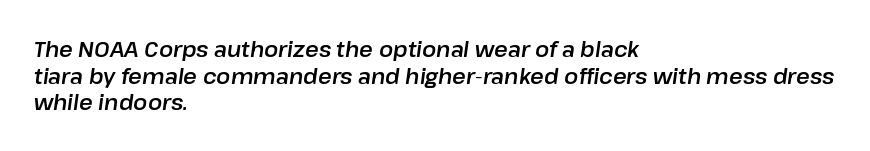
The image shows 21 px text type, italic (leaning right); set left-aligned, normal line spacing (1.27x), normal letter spacing, not underlined.
